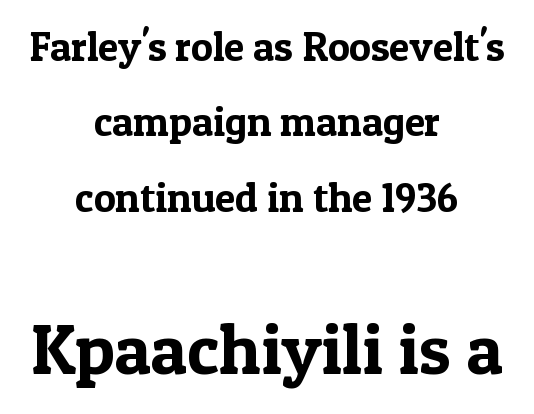
{"serif": "yes", "italic": "no", "width": "normal", "x_height": "medium", "monospaced": "no", "underline": "no", "align": "center", "line_spacing_ratio": 1.84, "letter_spacing": "normal", "letter_spacing_em": 0.0, "larger_block": "second", "size_ratio": 1.73, "glyph_px": 71}
